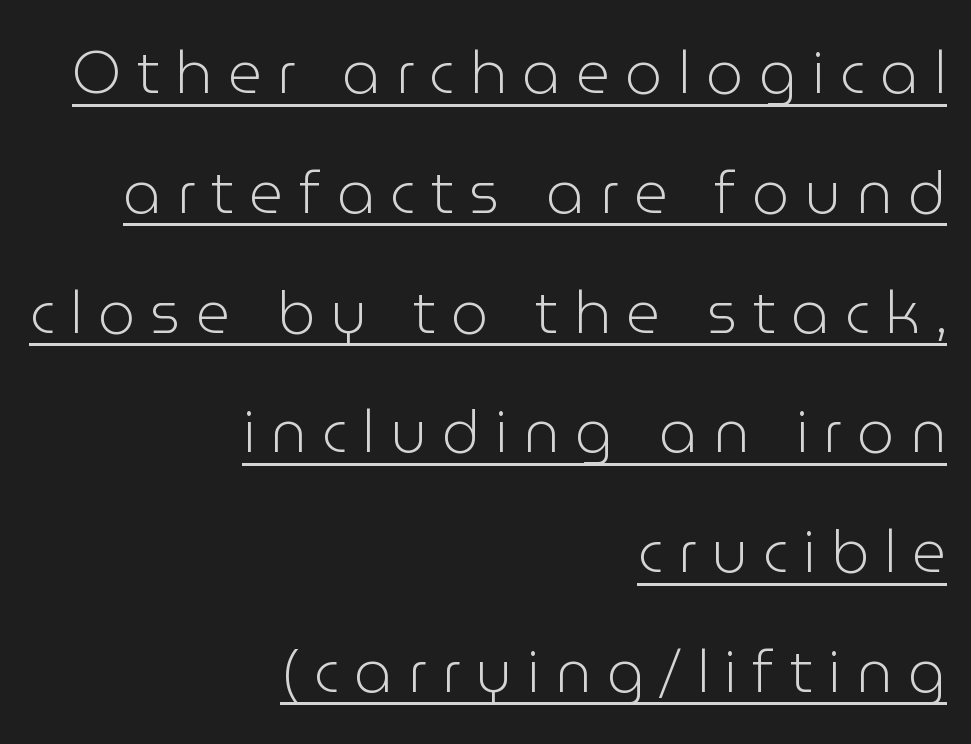
Summary of vertical rhythm: relaxed, with wide interline spacing. The weight tops out at a normal text grade. Think of a printed novel: that variable character pitch is what you see here. In designer terms, the underline attribute is active on this setting.
